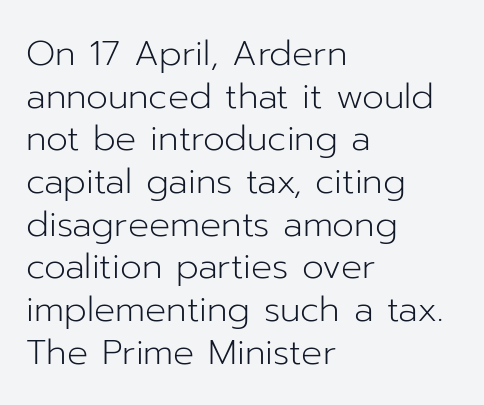
The image shows 35 px light sans-serif type, upright; set left-aligned, line spacing 1.22x, normal letter spacing, not underlined; low stroke contrast and a medium x-height.
